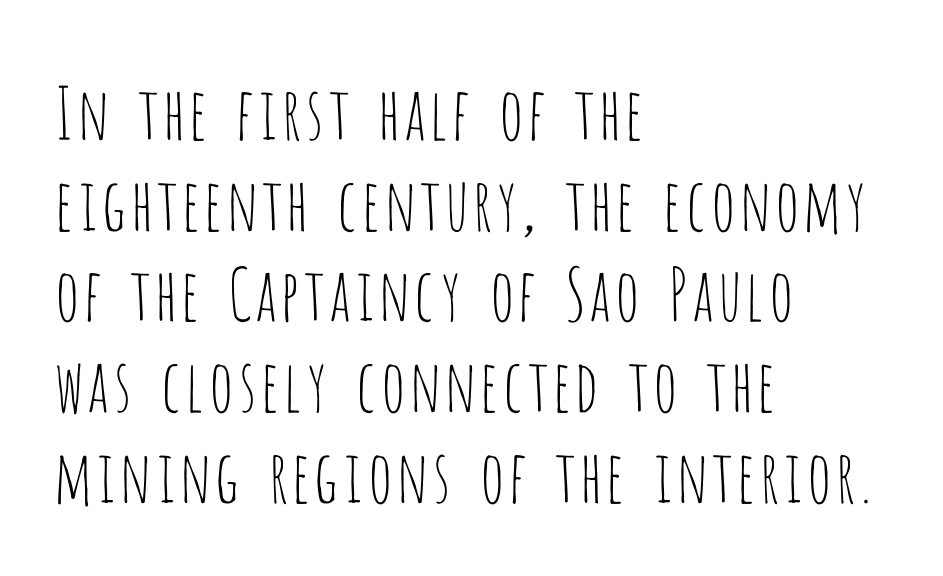
The image shows 72 px thin, condensed sans-serif type, upright; set left-aligned, normal line spacing (1.26x), normal letter spacing, not underlined; low stroke contrast and a large x-height.
